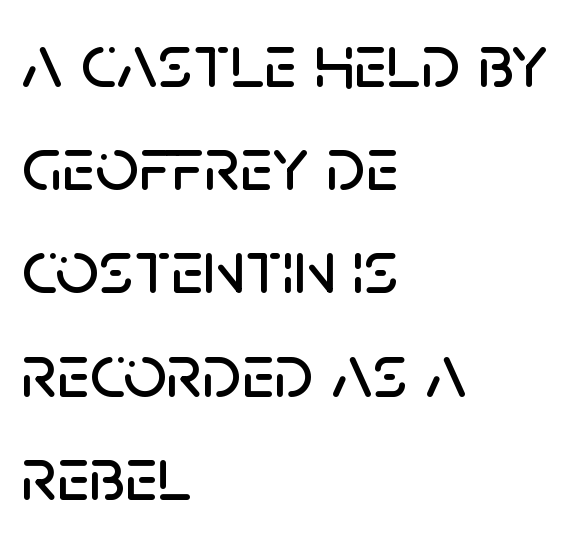
{"serif": "no", "italic": "no", "width": "normal", "stroke_contrast": "low", "x_height": "large", "monospaced": "no", "underline": "no", "align": "left", "line_spacing": "normal", "line_spacing_ratio": 1.34, "letter_spacing": "normal", "letter_spacing_em": 0.0, "glyph_px": 77}
